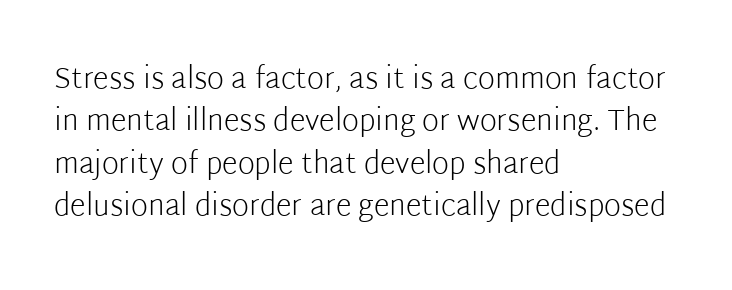
{"serif": "no", "italic": "no", "bold": "no", "weight": "light", "width": "normal", "stroke_contrast": "low", "x_height": "medium", "monospaced": "no", "underline": "no", "align": "left", "line_spacing": "normal", "line_spacing_ratio": 1.46, "letter_spacing": "normal", "letter_spacing_em": 0.0, "glyph_px": 29}
